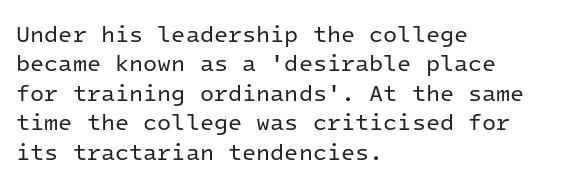
Q: Is the text bold? A: No.
Q: Is the text italic (slanted)? A: No, it is upright.
Q: Is the text underlined? A: No.
Q: How is the paragraph aligned? A: Left-aligned.
Q: Is the spacing between letters normal or unusually wide? A: Normal.
Q: Is the spacing between lines tight, normal or loose? A: Normal.
